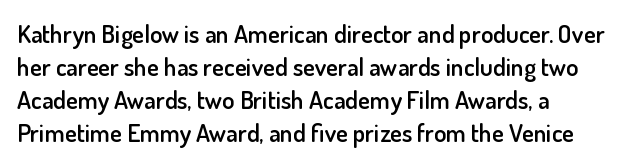
The image shows 25 px text type, upright; set left-aligned, normal line spacing (1.32x), normal letter spacing, not underlined.
